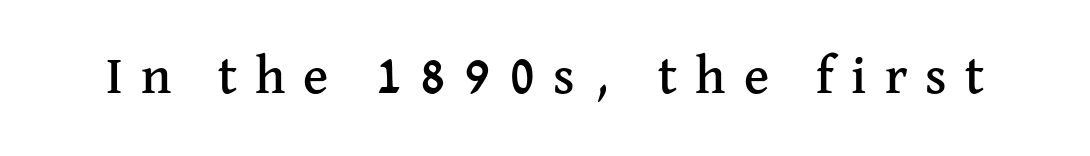
Q: Is the text italic (slanted)? A: No, it is upright.
Q: Is the typeface a serif or a sans-serif typeface? A: Serif.
Q: Is the text underlined? A: No.
Q: Is the spacing between letters normal or unusually wide? A: Unusually wide.
Q: Width (condensed, normal, or wide)? A: Normal.
Q: Stroke contrast? A: Medium.
Q: x-height? A: Medium.
Q: Monospaced? A: No.
